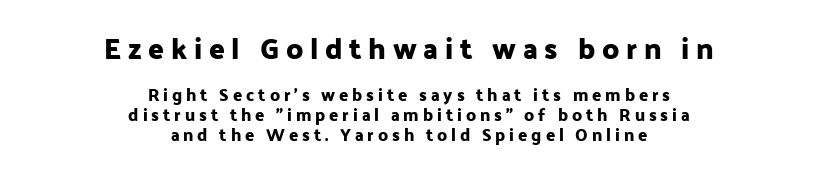
The image shows 29 px sans-serif type, upright; set centered, line spacing 1.19x, unusually wide letter spacing (+0.23 em), not underlined; the first (top) block is 1.71x larger; low stroke contrast and a medium x-height.
